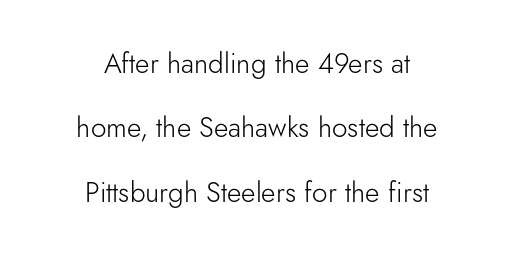
Compared with a typical body face, this is equally light or lighter still. Regarding serifs, this sample does without them. The baseline area is clear. Is the letter spacing exaggerated? No — it looks like the ordinary default.
